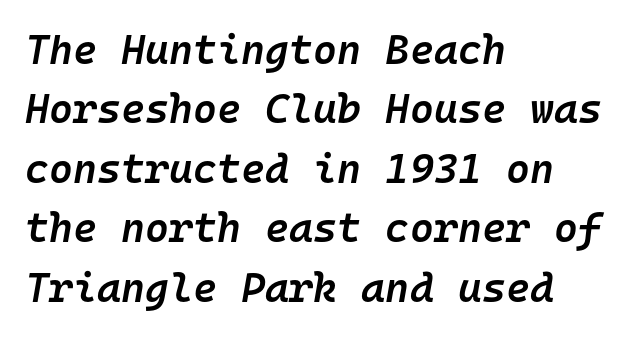
{"italic": "yes", "lean": "right", "slant_degrees": 10, "bold": "semi", "weight": "semibold", "width": "normal", "stroke_contrast": "low", "x_height": "medium", "monospaced": "yes", "underline": "no", "align": "left", "line_spacing": "normal", "line_spacing_ratio": 1.45, "letter_spacing": "normal", "letter_spacing_em": 0.0, "glyph_px": 41}
